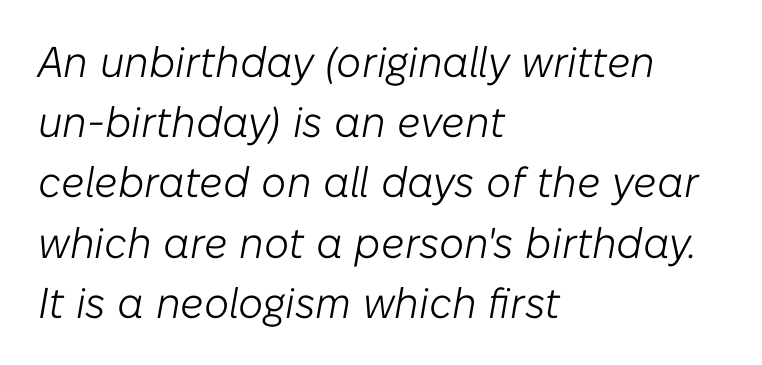
{"italic": "yes", "lean": "right", "slant_degrees": 10, "bold": "no", "weight": "light", "width": "normal", "stroke_contrast": "low", "x_height": "medium", "monospaced": "no", "underline": "no", "align": "left", "line_spacing": "normal", "line_spacing_ratio": 1.4, "letter_spacing": "normal", "letter_spacing_em": 0.0, "glyph_px": 43}
